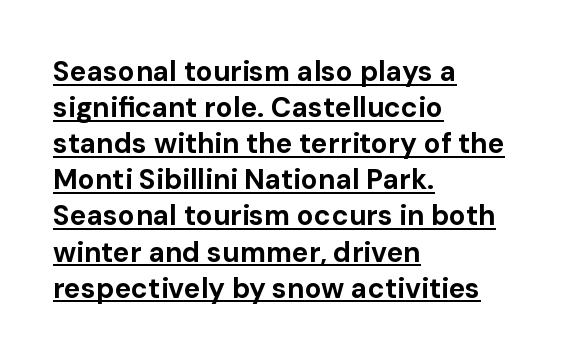
Q: Is the text bold? A: Yes.
Q: Is the text italic (slanted)? A: No, it is upright.
Q: Is the typeface a serif or a sans-serif typeface? A: Sans-serif.
Q: Is the text underlined? A: Yes.
Q: How is the paragraph aligned? A: Left-aligned.
Q: Is the spacing between letters normal or unusually wide? A: Normal.
Q: Is the spacing between lines tight, normal or loose? A: Normal.
Q: Width (condensed, normal, or wide)? A: Normal.
Q: Stroke contrast? A: Low.
Q: x-height? A: Medium.
Q: Monospaced? A: No.
